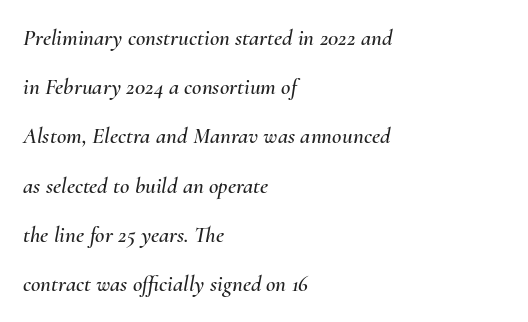
The image shows 23 px text type, italic (leaning right); set left-aligned, loose line spacing (2.14x), normal letter spacing, not underlined.
